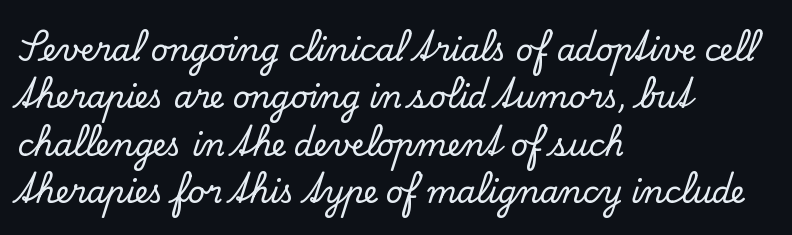
The image shows 30 px serif type; set left-aligned, normal line spacing (1.58x), normal letter spacing, not underlined; low stroke contrast and a small x-height.
